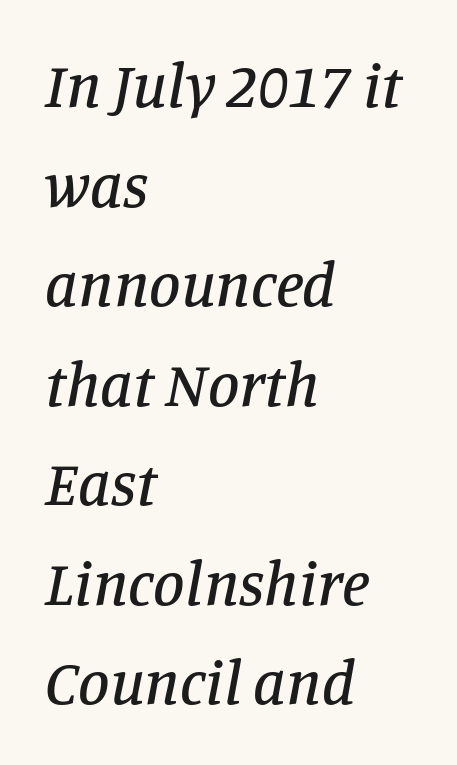
{"serif": "yes", "italic": "yes", "lean": "right", "slant_degrees": 11, "width": "normal", "stroke_contrast": "low", "x_height": "large", "monospaced": "no", "underline": "no", "align": "left", "line_spacing": "normal", "line_spacing_ratio": 1.58, "letter_spacing": "normal", "letter_spacing_em": 0.0, "glyph_px": 63}
